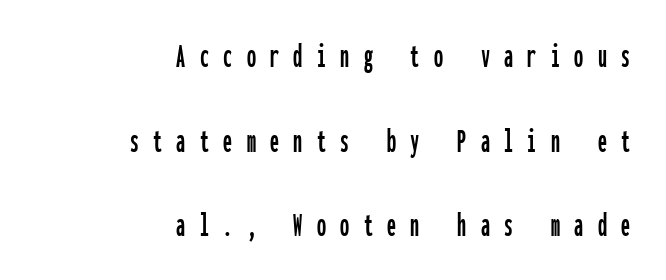
Q: Is the text italic (slanted)? A: No, it is upright.
Q: Is the typeface a serif or a sans-serif typeface? A: Sans-serif.
Q: Is the text underlined? A: No.
Q: How is the paragraph aligned? A: Right-aligned.
Q: Is the spacing between letters normal or unusually wide? A: Unusually wide.
Q: Is the spacing between lines tight, normal or loose? A: Loose.
Q: Width (condensed, normal, or wide)? A: Condensed.
Q: Stroke contrast? A: Low.
Q: x-height? A: Medium.
Q: Monospaced? A: Yes.
